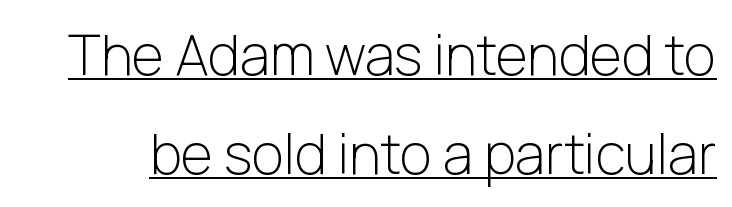
{"serif": "no", "italic": "no", "bold": "no", "weight": "light", "width": "normal", "stroke_contrast": "low", "x_height": "medium", "monospaced": "no", "underline": "yes", "line_spacing_ratio": 1.8, "letter_spacing": "normal", "letter_spacing_em": 0.0, "glyph_px": 55}
